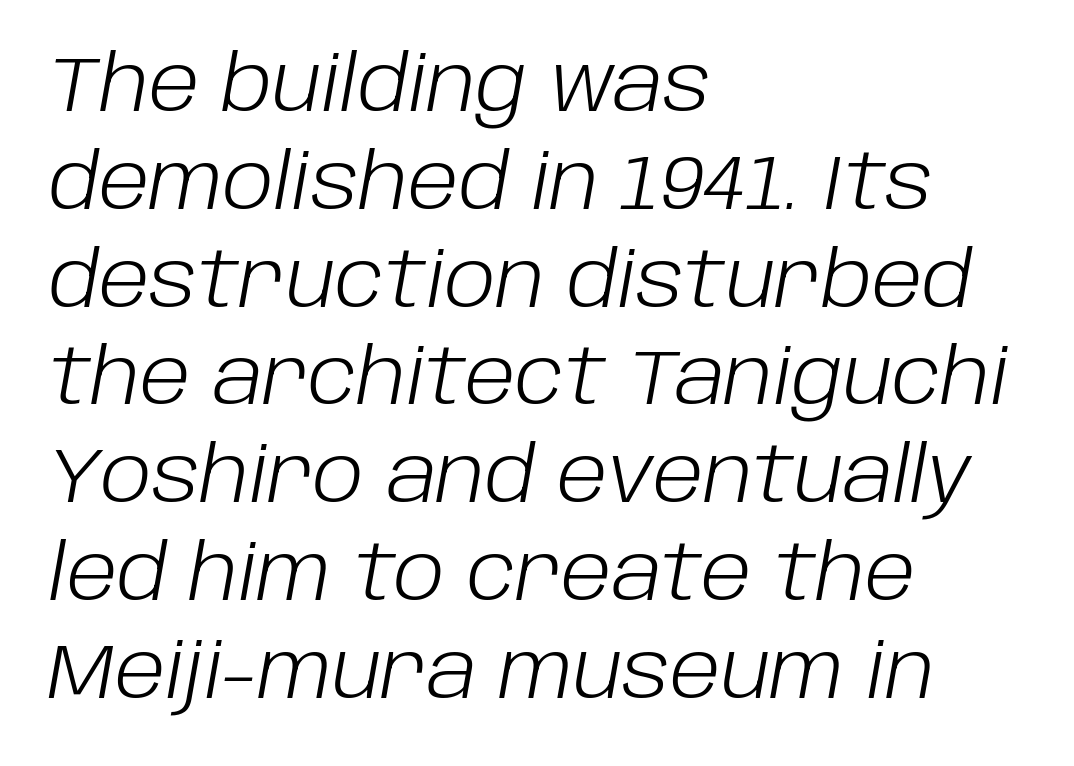
Q: Is the text bold? A: No.
Q: Is the text italic (slanted)? A: Yes, it leans right by about 10 degrees.
Q: Is the text underlined? A: No.
Q: How is the paragraph aligned? A: Left-aligned.
Q: Is the spacing between letters normal or unusually wide? A: Normal.
Q: Is the spacing between lines tight, normal or loose? A: Normal.
Q: Width (condensed, normal, or wide)? A: Normal.
Q: Stroke contrast? A: Low.
Q: x-height? A: Large.
Q: Monospaced? A: No.
